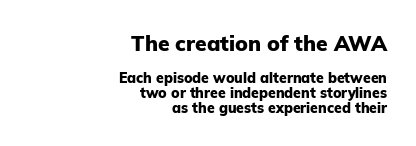
Q: Is the text bold? A: Yes.
Q: Is the text italic (slanted)? A: No, it is upright.
Q: Is the text underlined? A: No.
Q: How is the paragraph aligned? A: Right-aligned.
Q: Is the spacing between letters normal or unusually wide? A: Normal.
Q: Is the spacing between lines tight, normal or loose? A: Tight.
Q: Which block of text is set in a larger size, the first (top) or the second (bottom)? A: The first (top) one.
